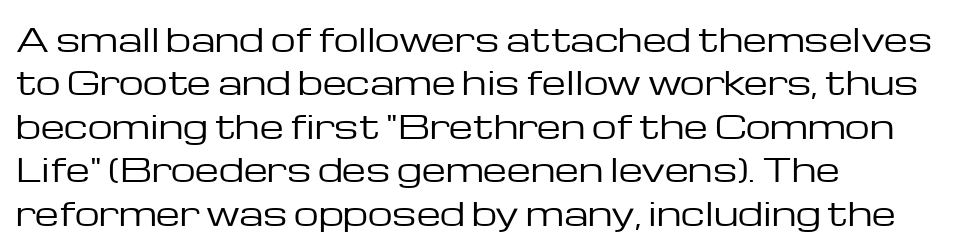
{"serif": "no", "italic": "no", "bold": "no", "weight": "regular", "width": "wide", "stroke_contrast": "low", "x_height": "medium", "monospaced": "no", "underline": "no", "align": "left", "line_spacing": "normal", "line_spacing_ratio": 1.4, "letter_spacing": "normal", "letter_spacing_em": 0.0, "glyph_px": 31}
